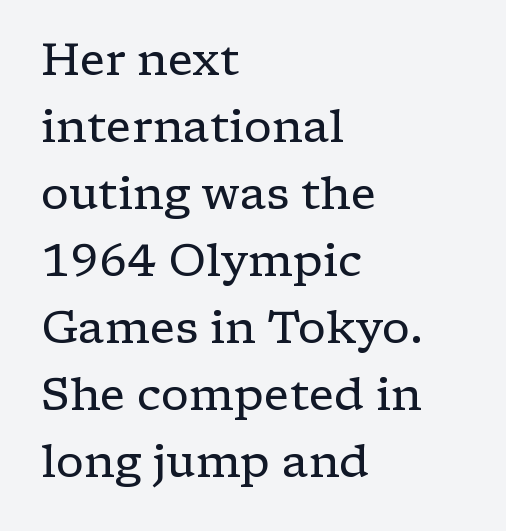
{"serif": "yes", "italic": "no", "bold": "no", "weight": "regular", "width": "wide", "stroke_contrast": "low", "x_height": "medium", "monospaced": "no", "underline": "no", "align": "left", "line_spacing": "normal", "line_spacing_ratio": 1.49, "letter_spacing": "normal", "letter_spacing_em": 0.0, "glyph_px": 45}
